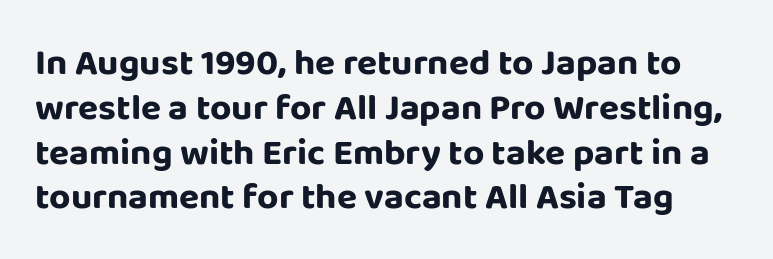
{"serif": "no", "italic": "no", "bold": "yes", "weight": "bold", "width": "normal", "stroke_contrast": "low", "x_height": "large", "monospaced": "no", "underline": "no", "line_spacing_ratio": 1.21, "letter_spacing": "normal", "letter_spacing_em": 0.0, "glyph_px": 37}
